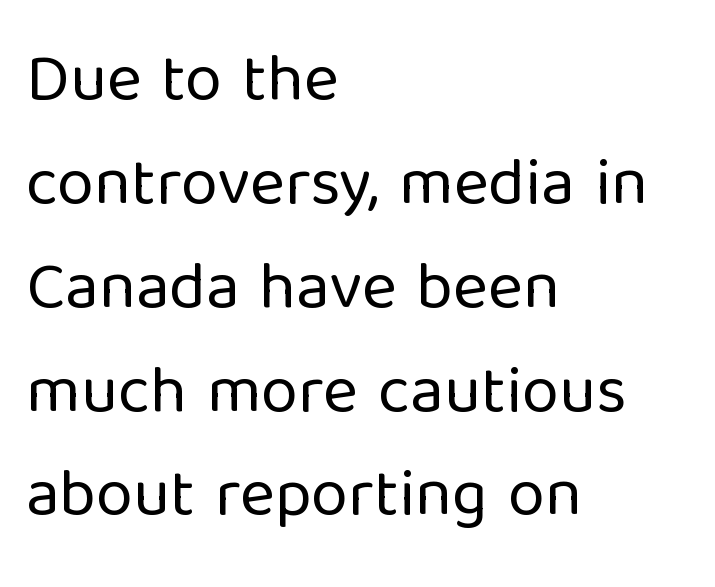
The foot of each line stays bare and open. If you measured baseline to baseline, you'd find a middling distance. In terms of letterspacing, this is plain default setting. Do the characters align in a grid? No, the font is proportional. Teacher's note: observe the even left margin — that is flush-left alignment.
